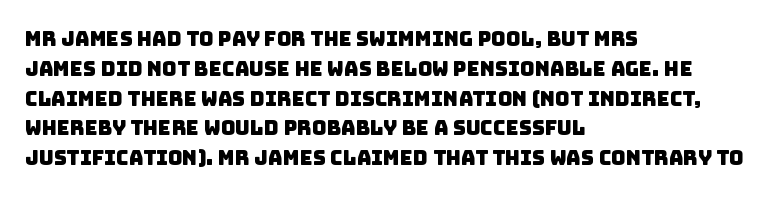
These lines are set flush left with a ragged right edge. The tracking reads as untouched default to a designer's eye. A typesetter would call this leading conventional body-copy spacing. This rendering features lettering with no underline.
